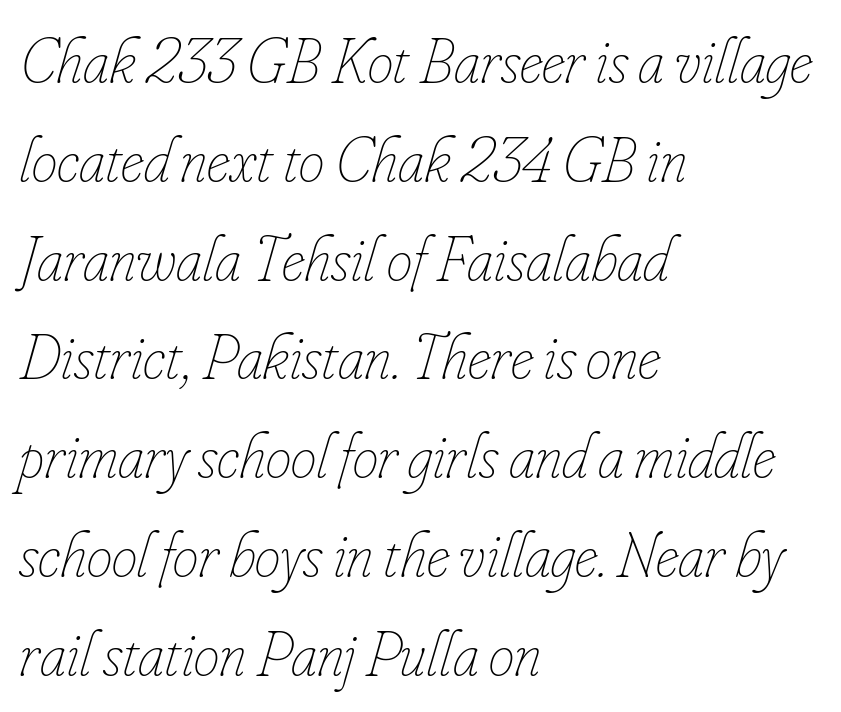
{"italic": "yes", "lean": "right", "slant_degrees": 16, "bold": "no", "weight": "thin", "width": "condensed", "stroke_contrast": "low", "x_height": "small", "monospaced": "no", "underline": "no", "align": "left", "line_spacing": "normal", "line_spacing_ratio": 1.52, "letter_spacing": "normal", "letter_spacing_em": 0.0, "glyph_px": 65}
